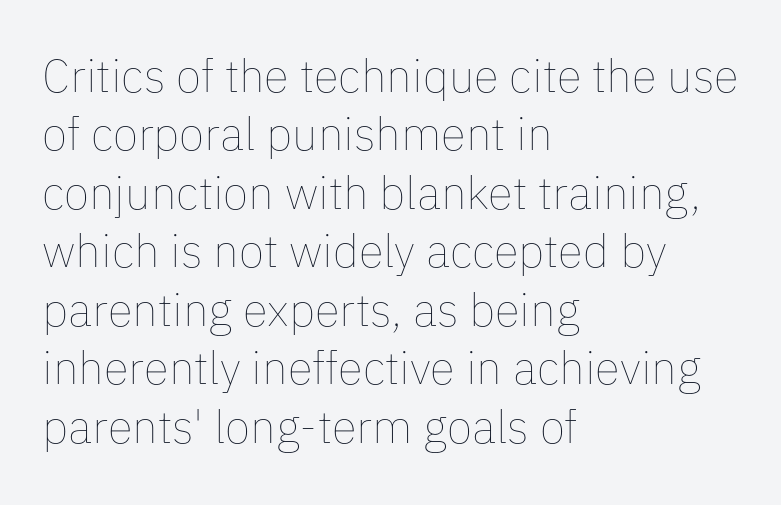
Here the glyphs are tracked normally, forming tight word shapes. A bare baseline throughout the passage. Is there any slant? The stems are plumb. Each letter keeps its own natural width here, so spacing adapts to shape.
